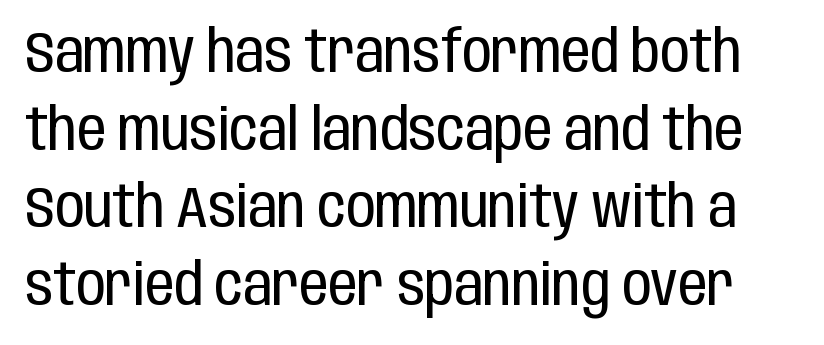
{"serif": "no", "italic": "no", "bold": "no", "weight": "regular", "width": "condensed", "stroke_contrast": "low", "x_height": "large", "monospaced": "no", "underline": "no", "line_spacing": "normal", "line_spacing_ratio": 1.34, "letter_spacing": "normal", "letter_spacing_em": 0.0, "glyph_px": 58}
